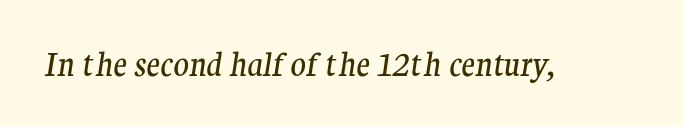
{"serif": "yes", "italic": "yes", "lean": "right", "slant_degrees": 9, "bold": "no", "weight": "regular", "width": "normal", "stroke_contrast": "medium", "x_height": "medium", "monospaced": "no", "underline": "no", "letter_spacing": "normal", "letter_spacing_em": 0.0, "glyph_px": 32}
